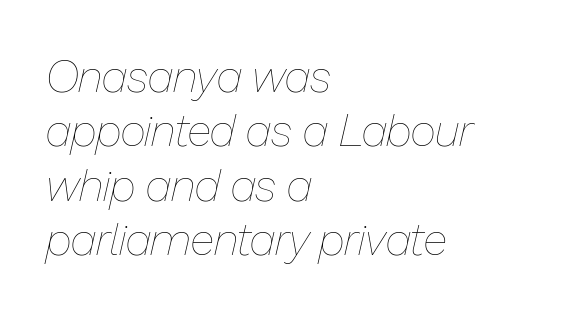
Q: Is the text bold? A: No.
Q: Is the text italic (slanted)? A: Yes, it leans right by about 13 degrees.
Q: Is the text underlined? A: No.
Q: How is the paragraph aligned? A: Left-aligned.
Q: Is the spacing between letters normal or unusually wide? A: Normal.
Q: Width (condensed, normal, or wide)? A: Normal.
Q: Stroke contrast? A: Low.
Q: x-height? A: Medium.
Q: Monospaced? A: No.
